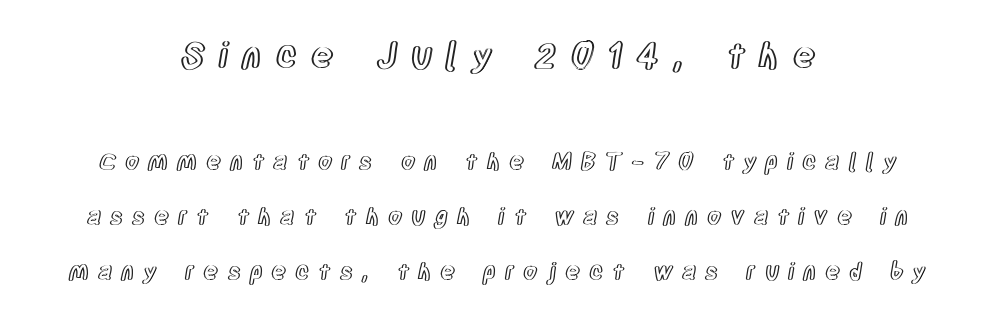
{"width": "condensed", "x_height": "large", "monospaced": "no", "underline": "no", "align": "center", "line_spacing": "loose", "line_spacing_ratio": 2.38, "letter_spacing": "wide", "letter_spacing_em": 0.39, "larger_block": "first", "size_ratio": 1.52, "glyph_px": 35}
